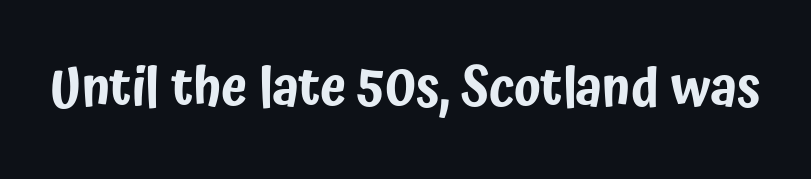
{"serif": "no", "italic": "no", "width": "condensed", "stroke_contrast": "low", "x_height": "medium", "monospaced": "no", "underline": "no", "letter_spacing": "normal", "letter_spacing_em": 0.0, "glyph_px": 53}
